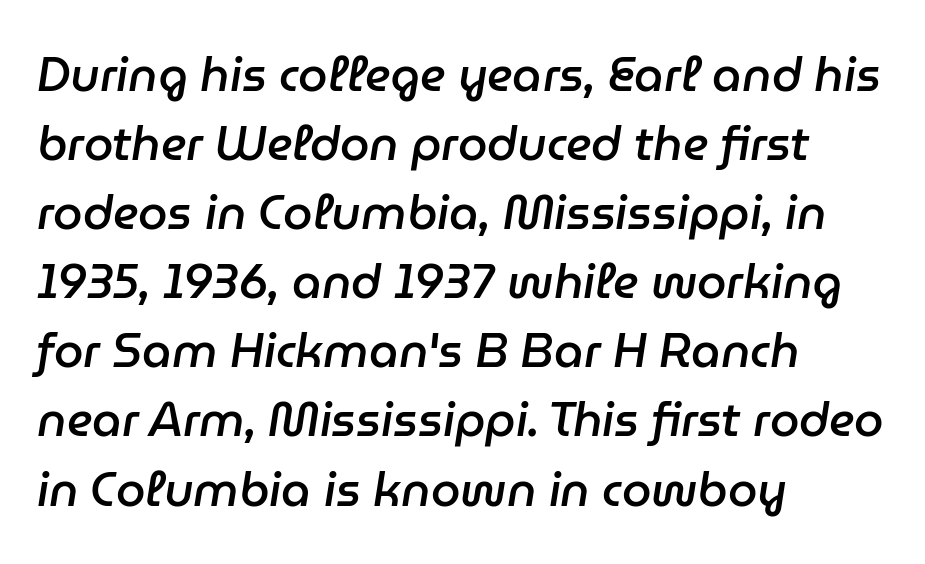
The image shows 47 px semibold type, italic (leaning right); set left-aligned, normal line spacing (1.47x), normal letter spacing, not underlined; low stroke contrast and a medium x-height.
